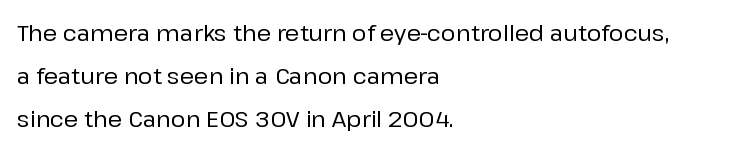
Q: Is the text italic (slanted)? A: No, it is upright.
Q: Is the text underlined? A: No.
Q: How is the paragraph aligned? A: Left-aligned.
Q: Is the spacing between letters normal or unusually wide? A: Normal.
Q: Is the spacing between lines tight, normal or loose? A: Loose.
